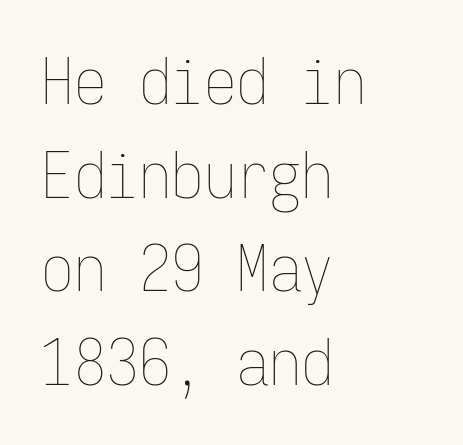
The image shows 65 px thin, condensed type, upright, monospaced; set left-aligned, normal line spacing (1.44x), normal letter spacing, not underlined; low stroke contrast and a medium x-height.
